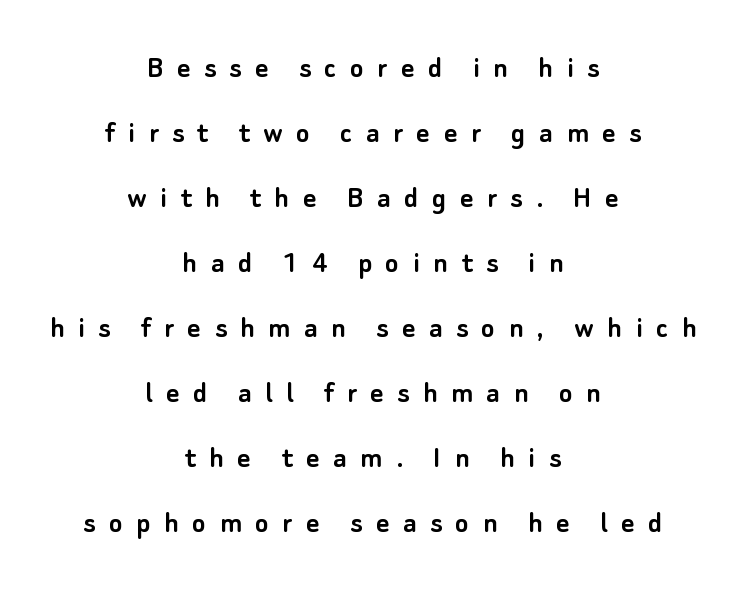
Q: Is the text italic (slanted)? A: No, it is upright.
Q: Is the typeface a serif or a sans-serif typeface? A: Sans-serif.
Q: Is the text underlined? A: No.
Q: How is the paragraph aligned? A: Centered.
Q: Is the spacing between letters normal or unusually wide? A: Unusually wide.
Q: Is the spacing between lines tight, normal or loose? A: Loose.
Q: Width (condensed, normal, or wide)? A: Normal.
Q: Stroke contrast? A: Low.
Q: x-height? A: Small.
Q: Monospaced? A: No.
